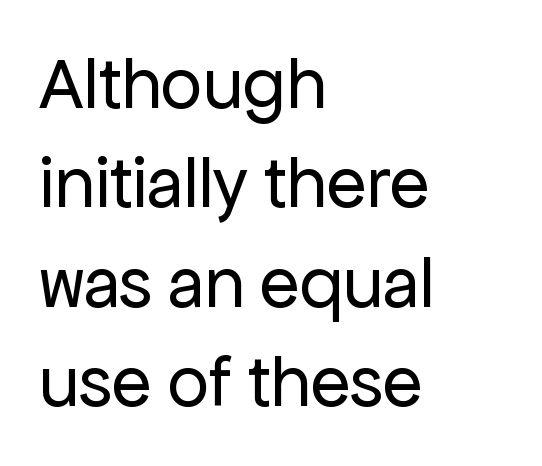
The image shows 73 px regular-weight sans-serif type, upright; set left-aligned, normal line spacing (1.36x), normal letter spacing, not underlined; low stroke contrast and a medium x-height.
